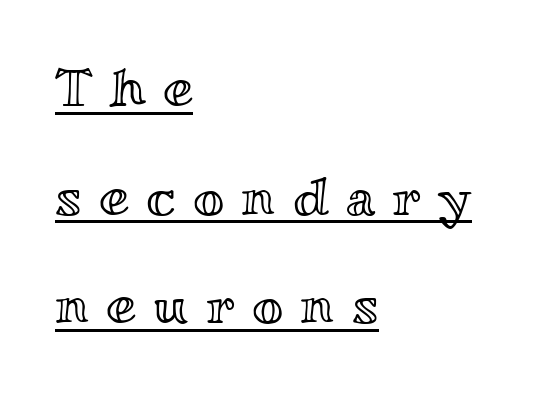
Q: Is the text italic (slanted)? A: No, it is upright.
Q: Is the text underlined? A: Yes.
Q: How is the paragraph aligned? A: Left-aligned.
Q: Is the spacing between letters normal or unusually wide? A: Unusually wide.
Q: Is the spacing between lines tight, normal or loose? A: Loose.
Q: Width (condensed, normal, or wide)? A: Wide.
Q: x-height? A: Small.
Q: Monospaced? A: No.
